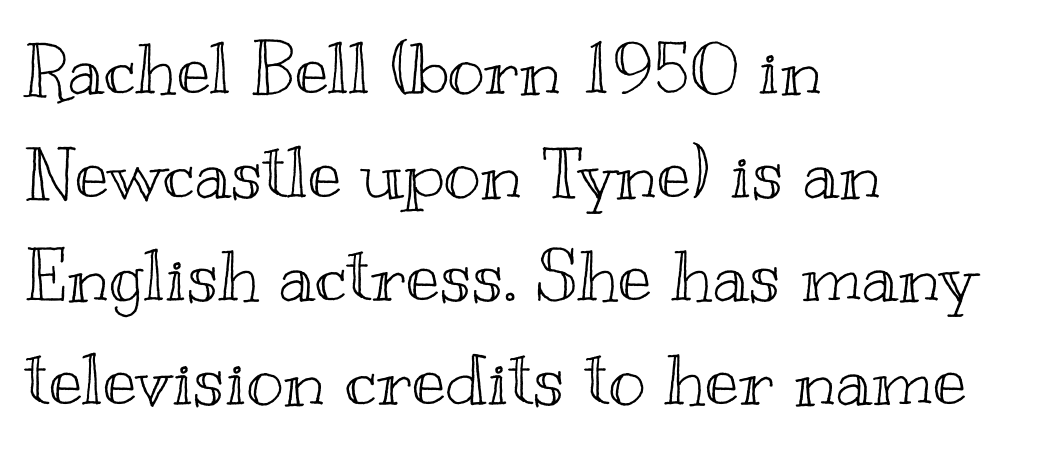
Q: Is the text italic (slanted)? A: No, it is upright.
Q: Is the text underlined? A: No.
Q: How is the paragraph aligned? A: Left-aligned.
Q: Is the spacing between letters normal or unusually wide? A: Normal.
Q: Is the spacing between lines tight, normal or loose? A: Normal.
Q: Width (condensed, normal, or wide)? A: Wide.
Q: x-height? A: Small.
Q: Monospaced? A: No.
